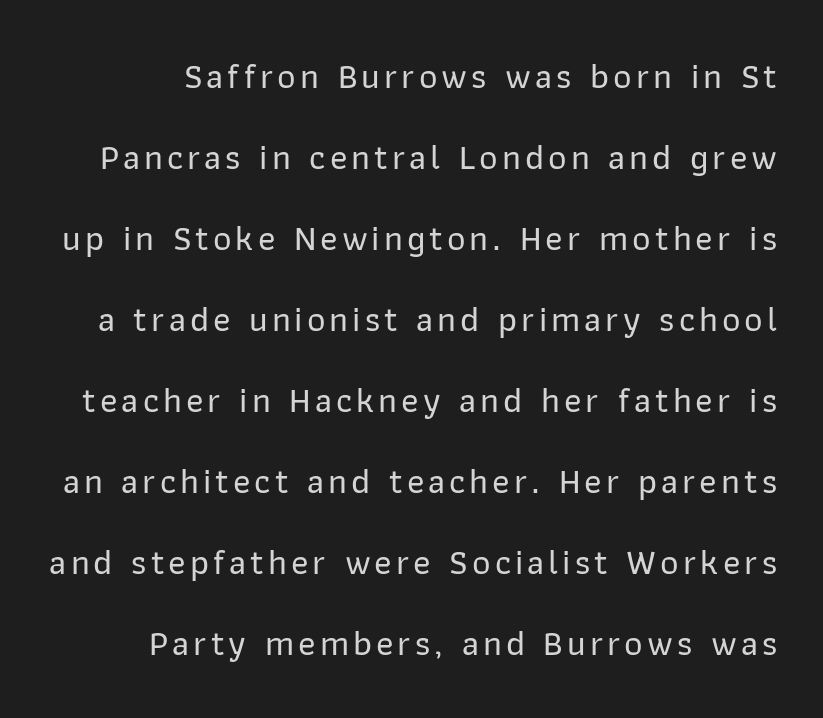
The image shows 36 px sans-serif type, upright; set loose line spacing (2.25x), not underlined; low stroke contrast and a medium x-height.
